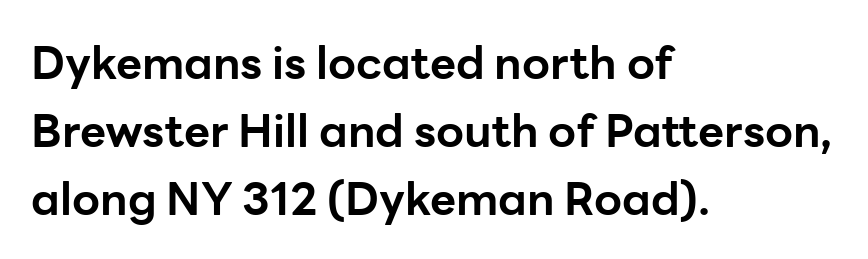
The image shows 45 px bold sans-serif type, upright; set left-aligned, normal line spacing (1.51x), normal letter spacing, not underlined; low stroke contrast and a medium x-height.
